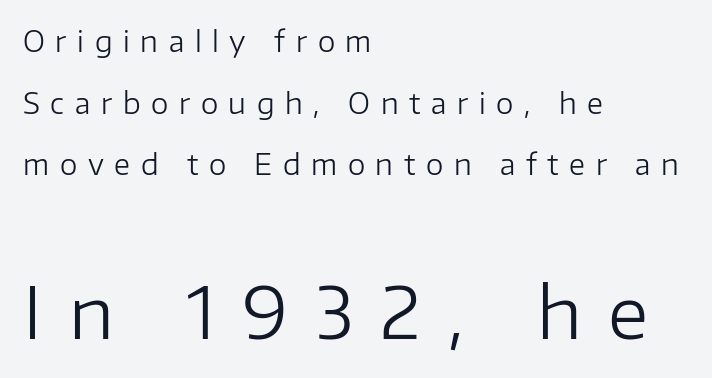
{"serif": "no", "italic": "no", "bold": "no", "weight": "regular", "width": "normal", "stroke_contrast": "low", "x_height": "medium", "monospaced": "no", "underline": "no", "align": "left", "line_spacing": "loose", "line_spacing_ratio": 2.2, "letter_spacing": "wide", "letter_spacing_em": 0.38, "larger_block": "second", "size_ratio": 2.54, "glyph_px": 71}
